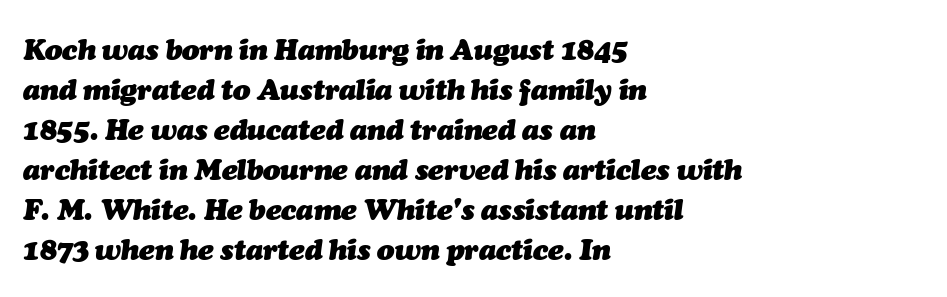
The image shows 29 px heavy type, italic (leaning right); set left-aligned, normal line spacing (1.38x), normal letter spacing, not underlined; medium stroke contrast and a medium x-height.
